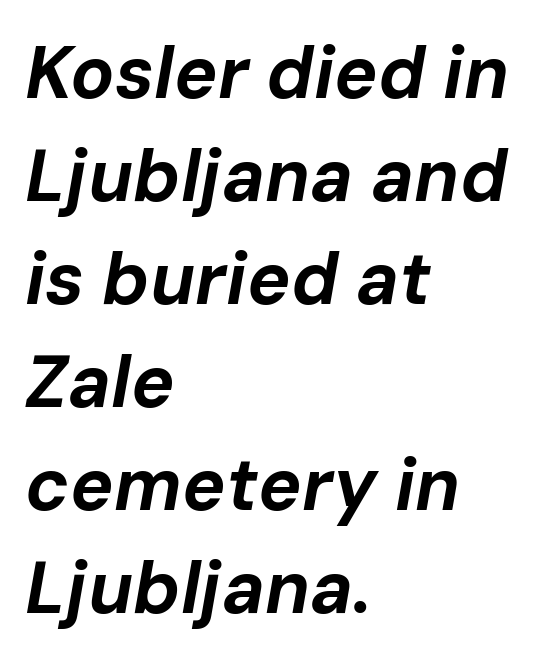
Q: Is the text bold? A: Yes.
Q: Is the text italic (slanted)? A: Yes, it leans right by about 10 degrees.
Q: Is the text underlined? A: No.
Q: How is the paragraph aligned? A: Left-aligned.
Q: Is the spacing between letters normal or unusually wide? A: Normal.
Q: Is the spacing between lines tight, normal or loose? A: Normal.
Q: Width (condensed, normal, or wide)? A: Normal.
Q: Stroke contrast? A: Low.
Q: x-height? A: Medium.
Q: Monospaced? A: No.
